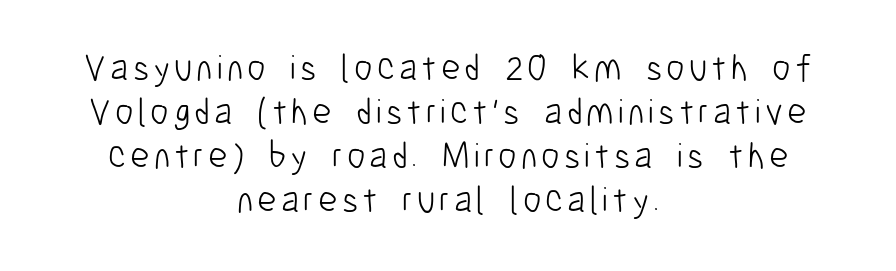
{"serif": "no", "italic": "no", "bold": "no", "weight": "light", "width": "condensed", "stroke_contrast": "low", "x_height": "medium", "monospaced": "no", "underline": "no", "align": "center", "line_spacing_ratio": 1.19, "glyph_px": 37}
